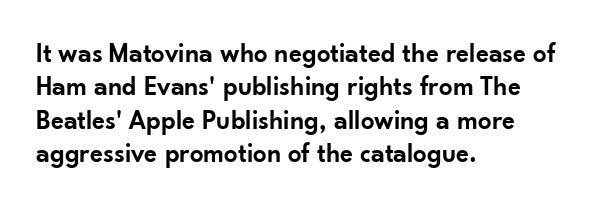
{"italic": "no", "bold": "semi", "underline": "no", "align": "left", "line_spacing_ratio": 1.24, "letter_spacing": "normal", "letter_spacing_em": 0.0, "glyph_px": 27}
